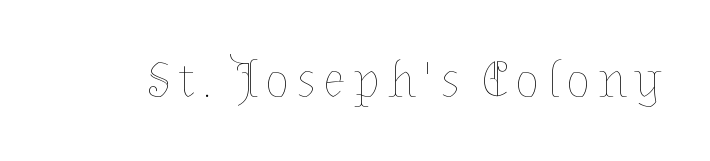
The image shows 51 px thin type, upright; set not underlined; low stroke contrast and a medium x-height.
